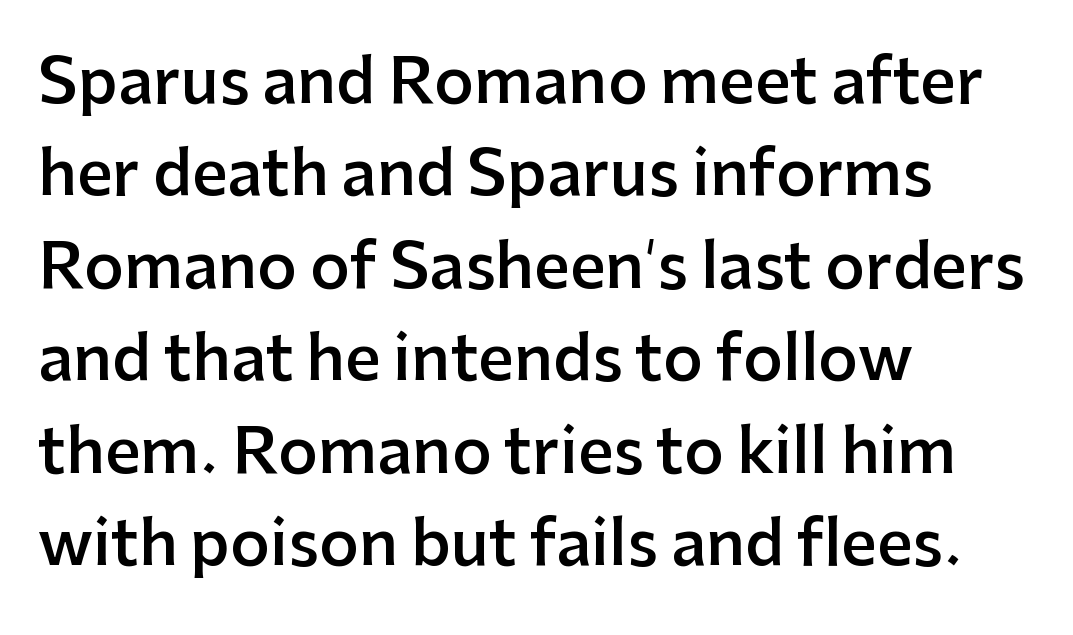
The image shows 62 px semibold sans-serif type, upright; set left-aligned, normal line spacing (1.49x), normal letter spacing, not underlined; low stroke contrast and a medium x-height.
